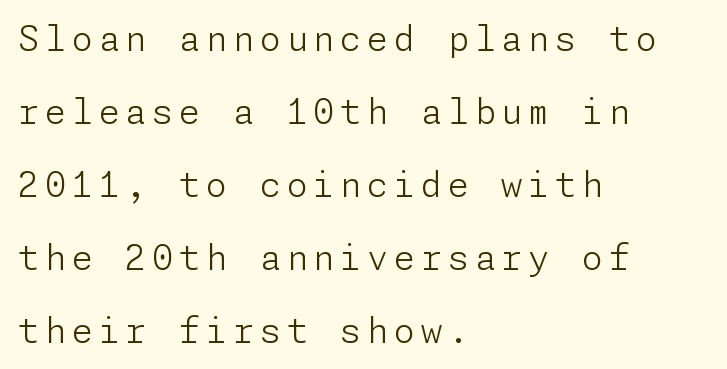
Horizontal alignment here is leftward, the default for most running prose. Does the lettering tilt? It doesn't — this is upright. Regarding serifs, this sample does without them. Successive baselines arrive slowly, with a big drop between each.
